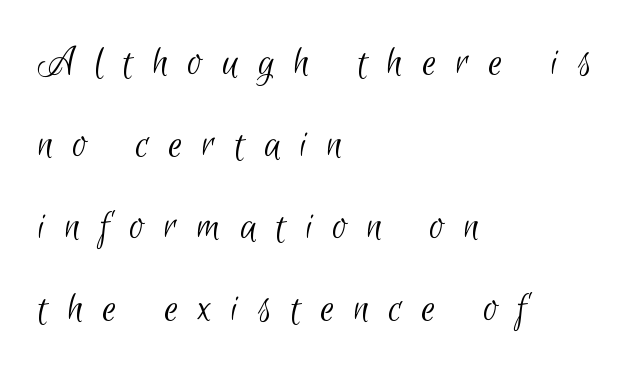
Horizontally, the lines are justified to the leading edge only. Typographically, this falls in the sans-serif category. These lines are rendered in a variable-pitch font. The horizontal fit of the characters is loose and conspicuously gappy. Caption: face not bold, strokes unweighted. This rendering features lettering with no underline.
